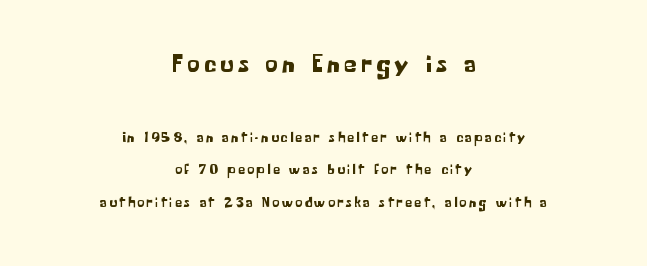
The image shows 25 px text type, upright; set centered, loose line spacing (2.32x), not underlined; the first (top) block is 1.79x larger.
